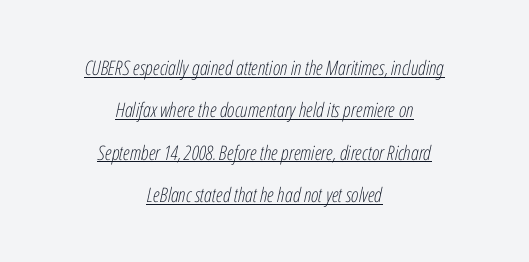
An italicized treatment has been applied to the whole sample. Alignment: centered. The words here are underlined. Heft: none added — not bold. Line spacing here is loose.
